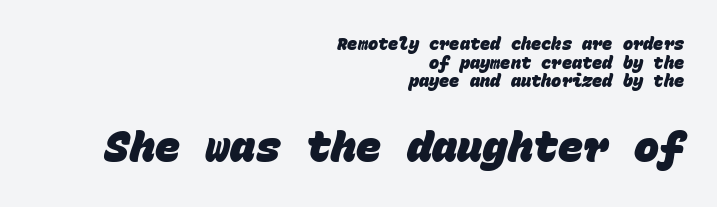
Is this a fixed-width face? Yes — each glyph sits in an identical cell. Here the second block reads like a headline and the first like body copy. The vertical gap from one line to the next is small. These lines keep a tight, regular rhythm from letter to letter.
